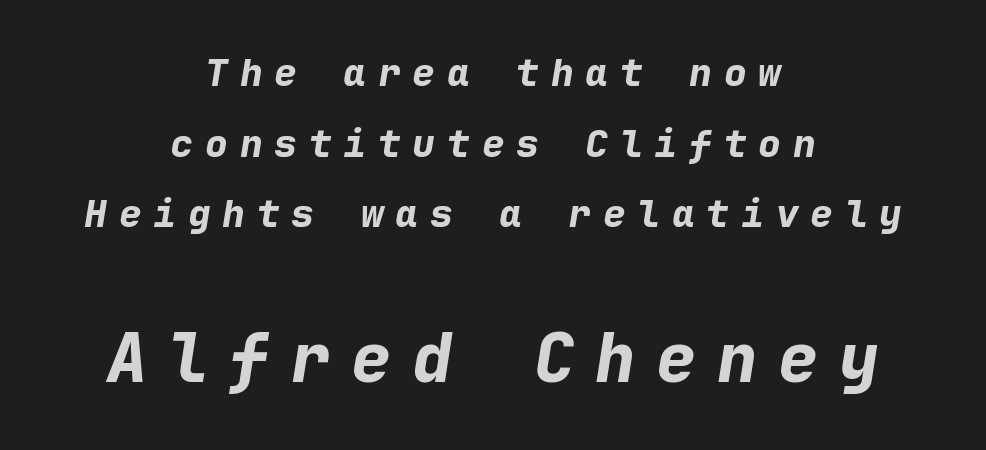
The type is letterspaced generously, with wide tracking. The setting favours the middle, as headings and verse often do. Underlining? Definitely not there. Size hierarchy here favors the trailing block over the leading one. Spacing verdict: monospaced, one width for all characters. Pretty heavy lettering here — definitely bold.
